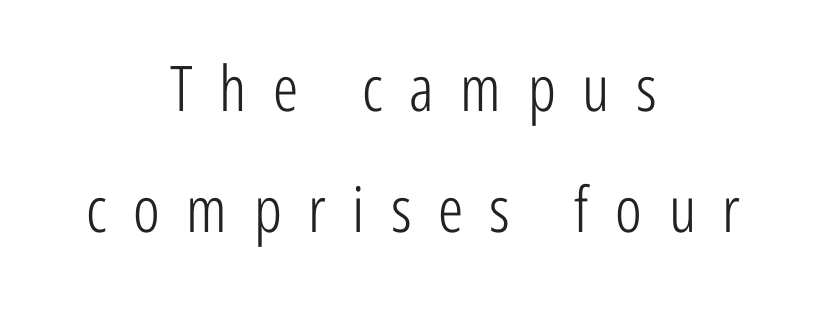
The image shows 63 px light, condensed sans-serif type, upright; set centered, loose line spacing (1.92x), unusually wide letter spacing (+0.42 em), not underlined; low stroke contrast and a medium x-height.
